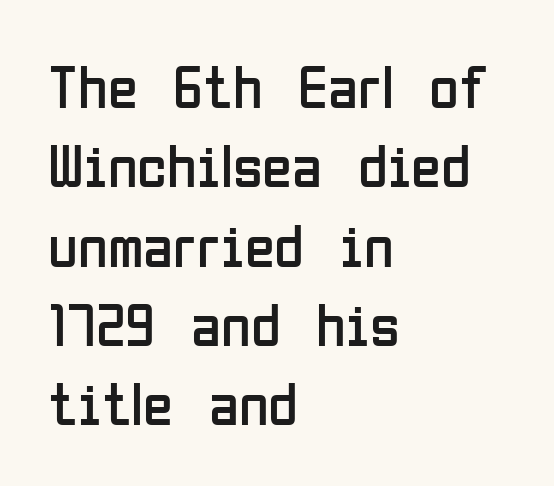
{"serif": "no", "italic": "no", "bold": "no", "weight": "regular", "width": "condensed", "stroke_contrast": "low", "x_height": "medium", "monospaced": "no", "underline": "no", "align": "left", "line_spacing": "normal", "line_spacing_ratio": 1.3, "letter_spacing": "normal", "letter_spacing_em": 0.0, "glyph_px": 61}
